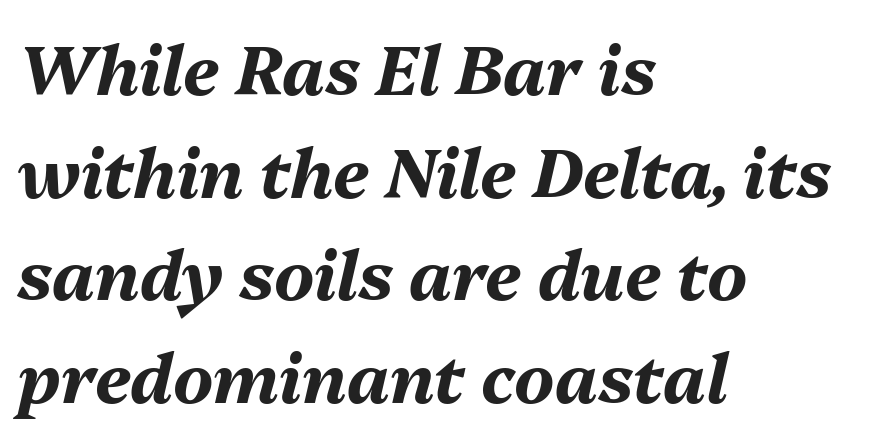
The line texture is even and compact thanks to regular tracking. Strong, thick strokes mark this as bold type. Plain, unruled lines of type. A typesetter would mark this as italic. The text block is weighted toward the left margin, trailing off unevenly rightward. Students, observe: this is what conventionally led text looks like.
